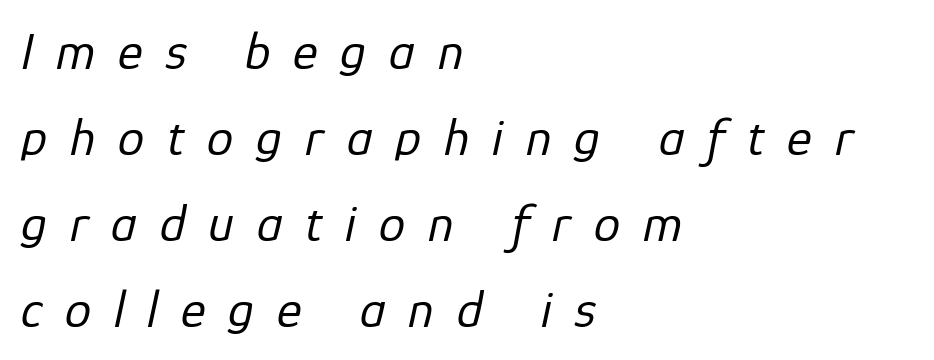
Q: Is the text bold? A: No.
Q: Is the text italic (slanted)? A: Yes, it leans right by about 12 degrees.
Q: Is the text underlined? A: No.
Q: How is the paragraph aligned? A: Left-aligned.
Q: Is the spacing between letters normal or unusually wide? A: Unusually wide.
Q: Is the spacing between lines tight, normal or loose? A: Normal.
Q: Width (condensed, normal, or wide)? A: Normal.
Q: Stroke contrast? A: Low.
Q: x-height? A: Medium.
Q: Monospaced? A: No.
